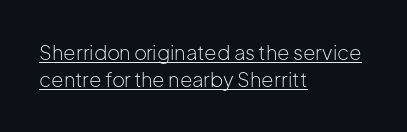
The image shows 20 px text type, upright; set left-aligned, normal line spacing (1.36x), normal letter spacing, underlined.
